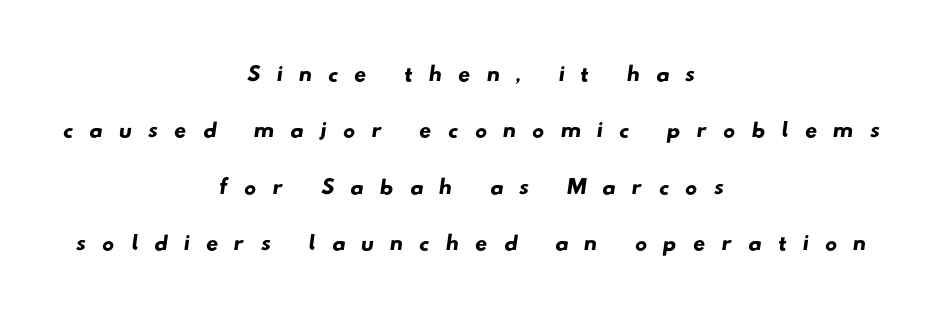
{"serif": "no", "width": "wide", "stroke_contrast": "low", "x_height": "small", "monospaced": "no", "underline": "no", "align": "center", "line_spacing": "normal", "line_spacing_ratio": 1.66, "letter_spacing": "wide", "letter_spacing_em": 0.46, "glyph_px": 34}
